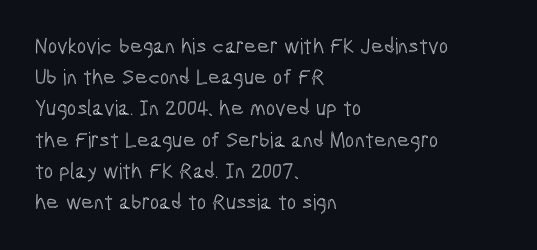
Nope, not italic — everything's standing straight. You could call the tracking neutral — neither tight nor loose. Descenders hang freely into open space. Vertical spacing — default. The compositor pushed each line to the left boundary.
